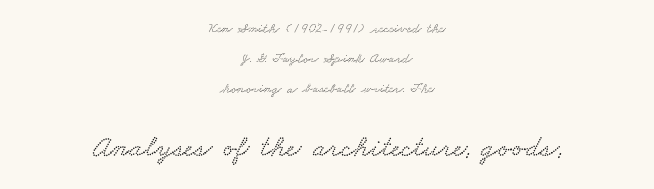
The text block is weighted toward neither margin, spreading evenly from the middle. Is this a fixed-width face? No — the glyphs have proportional, varying widths. Caption: standard tracking, unaltered. The second block has been scaled up relative to the first. Plain, unruled lines of type.
